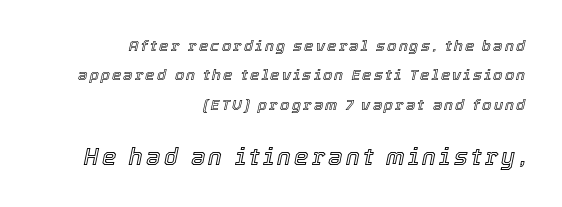
When letters slant like this, we call the style italic. Descenders are the only things crossing below the line. This sample trades compactness for vertical openness between lines. Block two is the big one; block one sits smaller above it. The ragged edge is on the left, which tells us the setting is flush right.
